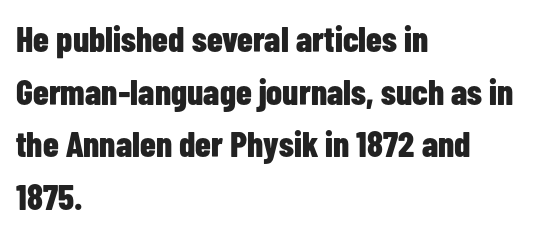
{"serif": "no", "italic": "no", "bold": "yes", "weight": "bold", "width": "condensed", "stroke_contrast": "low", "x_height": "medium", "monospaced": "no", "underline": "no", "align": "left", "line_spacing": "normal", "line_spacing_ratio": 1.46, "letter_spacing": "normal", "letter_spacing_em": 0.0, "glyph_px": 36}
